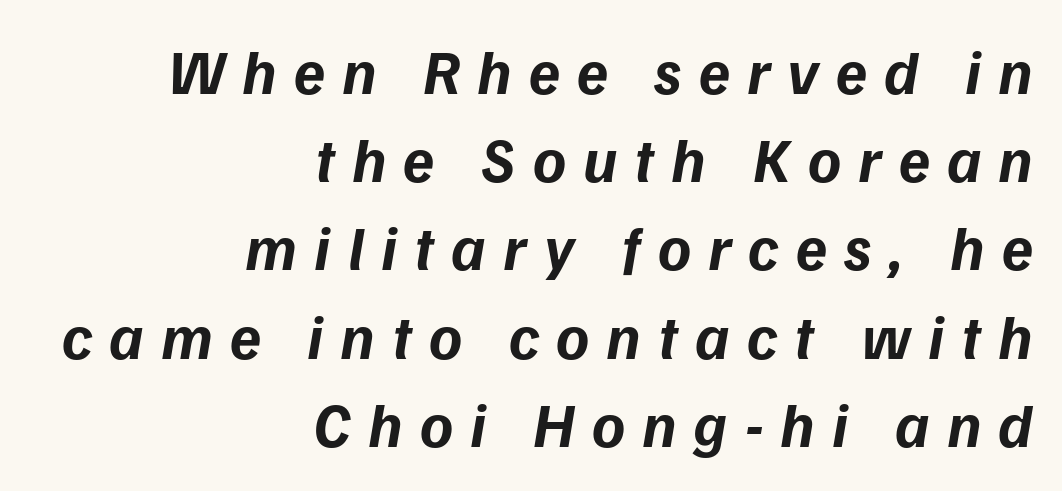
The image shows 63 px bold type, italic (leaning right); set right-aligned, normal line spacing (1.4x), unusually wide letter spacing (+0.27 em), not underlined; low stroke contrast and a medium x-height.
